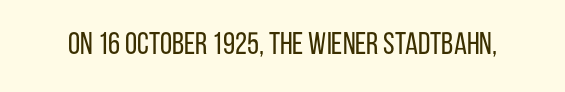
The image shows 31 px regular-weight, condensed sans-serif type, upright; set normal letter spacing, not underlined; low stroke contrast and a large x-height.
